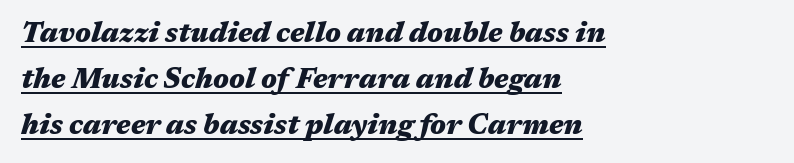
Q: Is the text bold? A: Yes.
Q: Is the text italic (slanted)? A: Yes, it leans right by about 17 degrees.
Q: Is the text underlined? A: Yes.
Q: How is the paragraph aligned? A: Left-aligned.
Q: Is the spacing between letters normal or unusually wide? A: Normal.
Q: Is the spacing between lines tight, normal or loose? A: Normal.
Q: Width (condensed, normal, or wide)? A: Wide.
Q: Stroke contrast? A: Medium.
Q: x-height? A: Medium.
Q: Monospaced? A: No.
